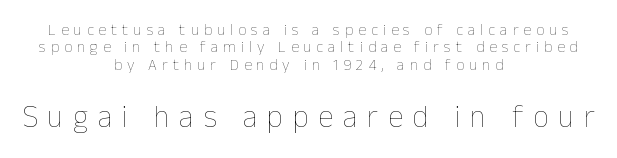
The image shows 31 px thin type, upright; set centered, tight line spacing (1.08x), unusually wide letter spacing (+0.31 em), not underlined; the second (bottom) block is 1.94x larger; low stroke contrast and a medium x-height.
